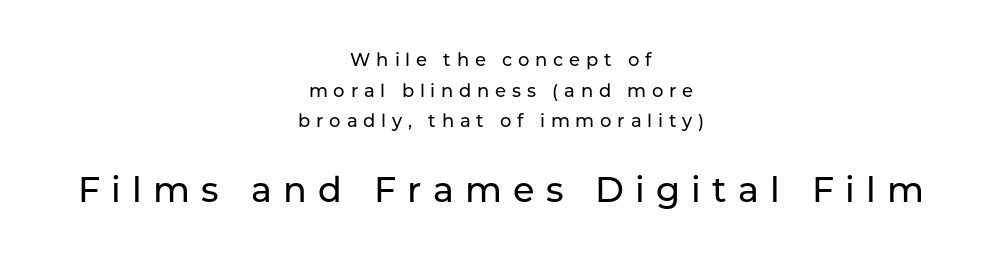
Q: Is the text italic (slanted)? A: No, it is upright.
Q: Is the typeface a serif or a sans-serif typeface? A: Sans-serif.
Q: Is the text underlined? A: No.
Q: How is the paragraph aligned? A: Centered.
Q: Is the spacing between letters normal or unusually wide? A: Unusually wide.
Q: Is the spacing between lines tight, normal or loose? A: Normal.
Q: Which block of text is set in a larger size, the first (top) or the second (bottom)? A: The second (bottom) one.
Q: Width (condensed, normal, or wide)? A: Normal.
Q: Stroke contrast? A: Low.
Q: x-height? A: Medium.
Q: Monospaced? A: No.
